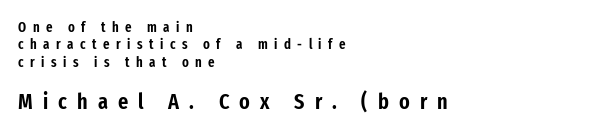
Character size in the trailing block exceeds that of the leading block. Is the letter spacing exaggerated? Yes — the characters are pushed far apart. Upright lettering throughout. Unmarked baselines from the first word to the last. Caption: multi-line text, flush left, ragged right.
